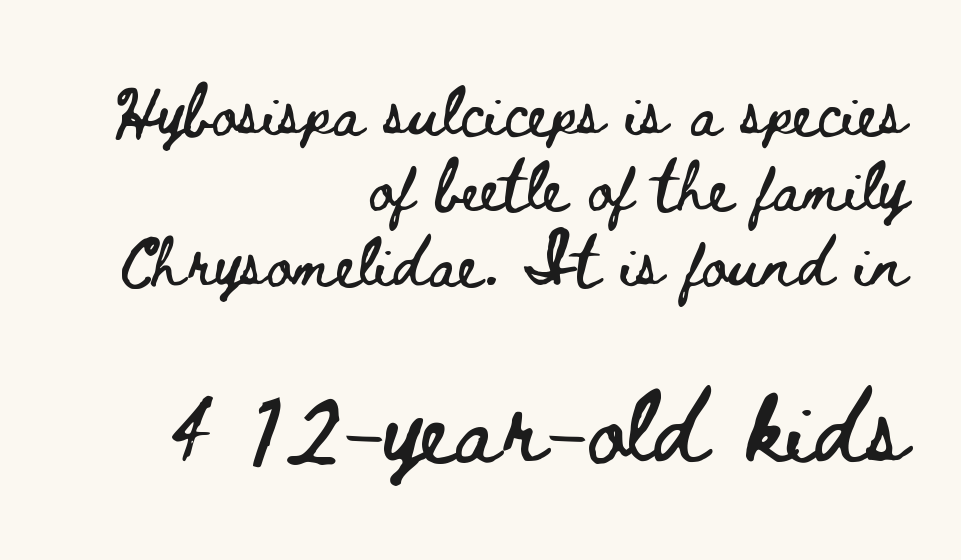
Q: Is the text underlined? A: No.
Q: How is the paragraph aligned? A: Right-aligned.
Q: Is the spacing between letters normal or unusually wide? A: Normal.
Q: Is the spacing between lines tight, normal or loose? A: Normal.
Q: Which block of text is set in a larger size, the first (top) or the second (bottom)? A: The second (bottom) one.
Q: Width (condensed, normal, or wide)? A: Wide.
Q: Stroke contrast? A: Low.
Q: x-height? A: Small.
Q: Monospaced? A: No.
